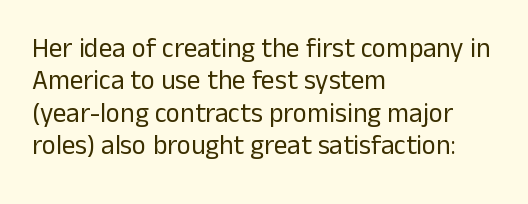
The font is comparable to plain body text, perhaps lighter. Line starts are locked; line ends wander. Nothing unusual about the tracking: characters are spaced as the font intends. The type sits square on the baseline with zero lean. Rule under the text: the space is simply empty.
